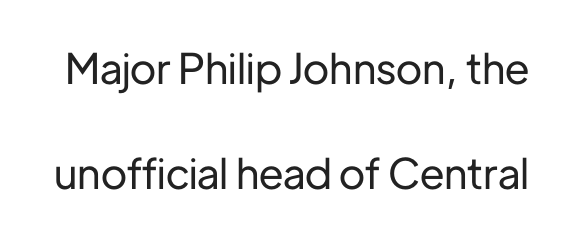
Q: Is the text italic (slanted)? A: No, it is upright.
Q: Is the typeface a serif or a sans-serif typeface? A: Sans-serif.
Q: Is the text underlined? A: No.
Q: Is the spacing between letters normal or unusually wide? A: Normal.
Q: Is the spacing between lines tight, normal or loose? A: Loose.
Q: Width (condensed, normal, or wide)? A: Normal.
Q: Stroke contrast? A: Low.
Q: x-height? A: Medium.
Q: Monospaced? A: No.
